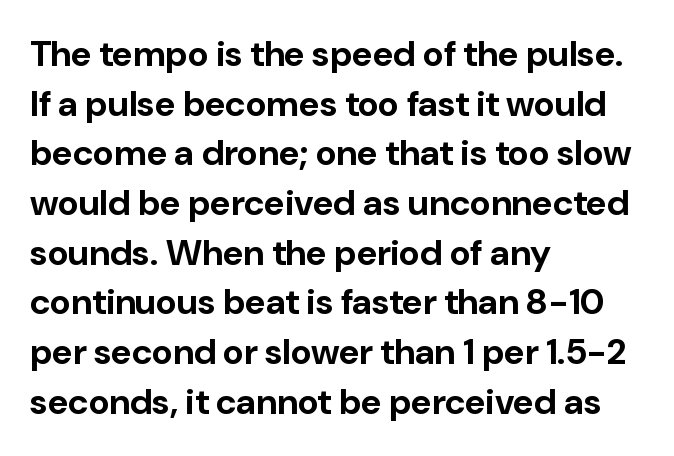
Q: Is the text bold? A: Yes.
Q: Is the text italic (slanted)? A: No, it is upright.
Q: Is the typeface a serif or a sans-serif typeface? A: Sans-serif.
Q: Is the text underlined? A: No.
Q: How is the paragraph aligned? A: Left-aligned.
Q: Is the spacing between letters normal or unusually wide? A: Normal.
Q: Is the spacing between lines tight, normal or loose? A: Normal.
Q: Width (condensed, normal, or wide)? A: Normal.
Q: Stroke contrast? A: Low.
Q: x-height? A: Medium.
Q: Monospaced? A: No.
